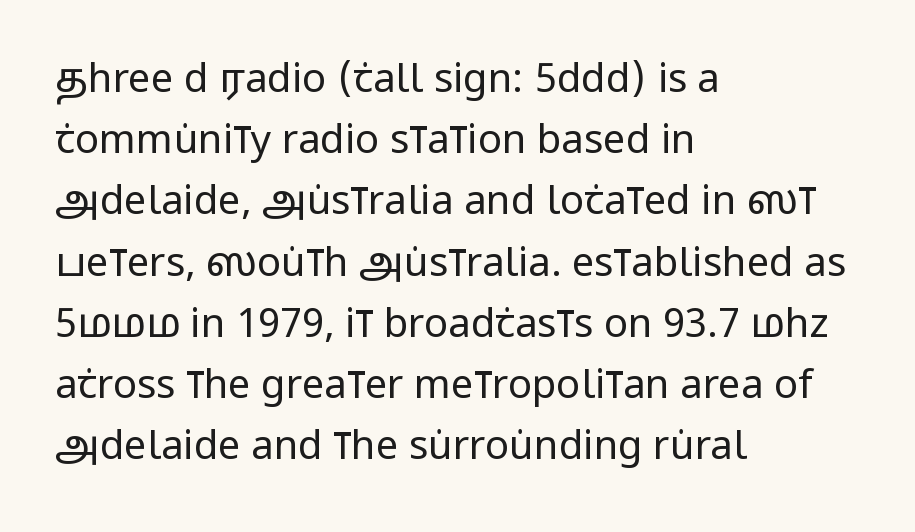
{"serif": "no", "italic": "no", "bold": "no", "weight": "regular", "width": "condensed", "stroke_contrast": "low", "x_height": "large", "monospaced": "no", "underline": "no", "align": "left", "line_spacing": "normal", "line_spacing_ratio": 1.53, "letter_spacing": "normal", "letter_spacing_em": 0.0, "glyph_px": 40}
